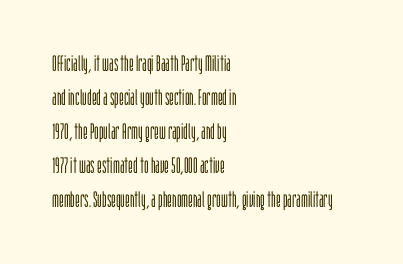
The image shows 22 px text type, upright; set left-aligned, normal line spacing (1.55x), normal letter spacing, not underlined.
